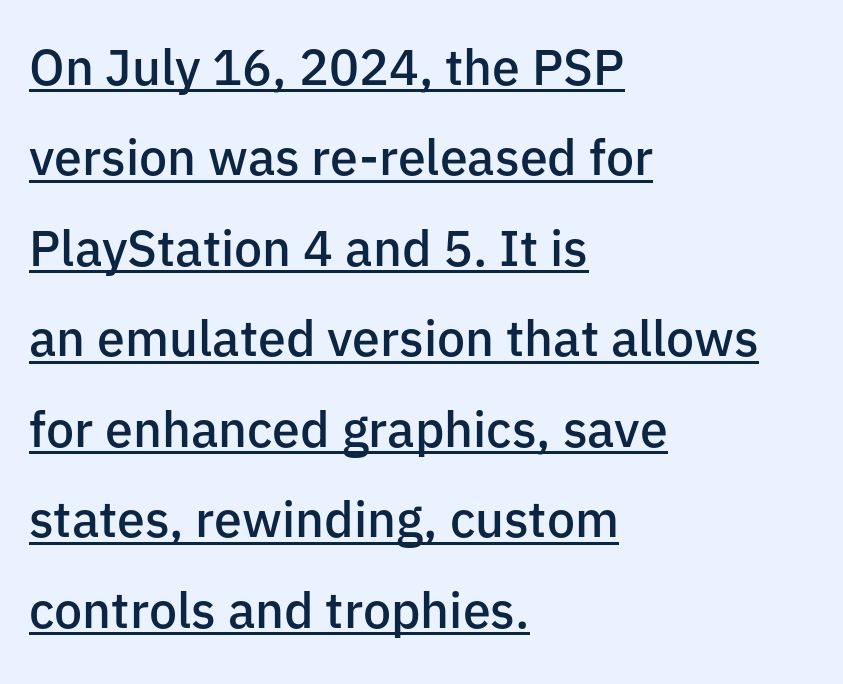
{"serif": "no", "italic": "no", "bold": "semi", "weight": "semibold", "width": "normal", "stroke_contrast": "low", "x_height": "medium", "monospaced": "no", "underline": "yes", "align": "left", "line_spacing_ratio": 1.81, "letter_spacing": "normal", "letter_spacing_em": 0.0, "glyph_px": 50}
